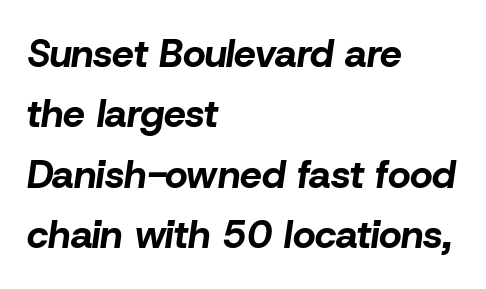
Regarding leading, the lines here are spaced in the standard way. This is oblique type, the kind used for emphasis or titles. Is this a fixed-width face? No — the glyphs have proportional, varying widths. The passage shown has conventional tracking throughout. Stroke thickness is high; the sample reads as a true bold. The space directly below the letters is spotless.
